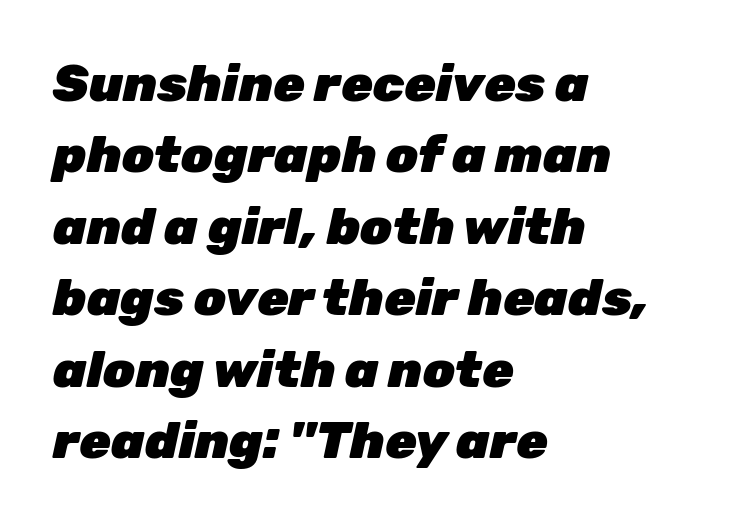
Q: Is the text bold? A: Yes.
Q: Is the text italic (slanted)? A: Yes, it leans right by about 12 degrees.
Q: Is the text underlined? A: No.
Q: How is the paragraph aligned? A: Left-aligned.
Q: Is the spacing between letters normal or unusually wide? A: Normal.
Q: Is the spacing between lines tight, normal or loose? A: Normal.
Q: Width (condensed, normal, or wide)? A: Normal.
Q: Stroke contrast? A: Low.
Q: x-height? A: Medium.
Q: Monospaced? A: No.
